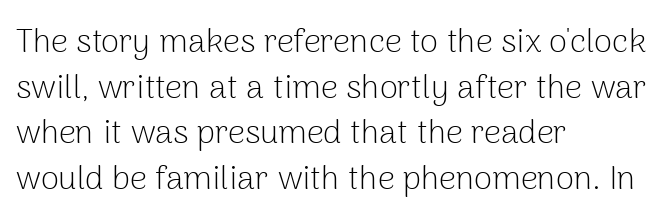
The image shows 33 px light sans-serif type, upright; set left-aligned, normal line spacing (1.38x), normal letter spacing, not underlined; low stroke contrast and a medium x-height.
